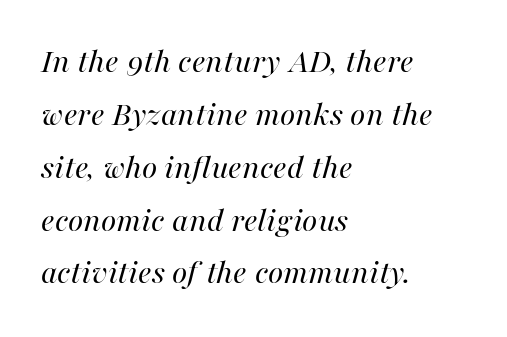
Q: Is the text bold? A: No.
Q: Is the text italic (slanted)? A: Yes, it leans right by about 16 degrees.
Q: Is the text underlined? A: No.
Q: How is the paragraph aligned? A: Left-aligned.
Q: Is the spacing between letters normal or unusually wide? A: Normal.
Q: Is the spacing between lines tight, normal or loose? A: Normal.
Q: Width (condensed, normal, or wide)? A: Normal.
Q: Stroke contrast? A: High.
Q: x-height? A: Medium.
Q: Monospaced? A: No.
